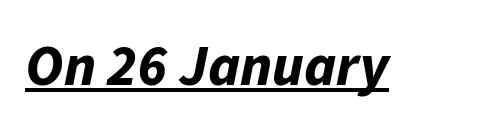
{"italic": "yes", "lean": "right", "slant_degrees": 11, "bold": "yes", "weight": "bold", "width": "normal", "stroke_contrast": "low", "x_height": "medium", "monospaced": "no", "underline": "yes", "letter_spacing": "normal", "letter_spacing_em": 0.0, "glyph_px": 58}
